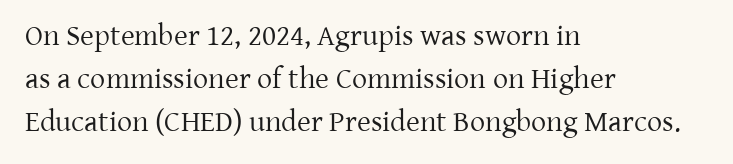
The image shows 30 px regular-weight serif type, upright; set left-aligned, normal line spacing (1.43x), normal letter spacing, not underlined; low stroke contrast and a medium x-height.
